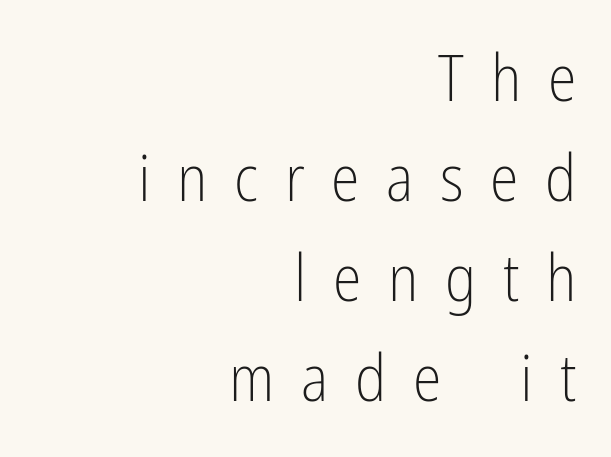
You could not count columns in this text — the font is proportionally spaced. Style check: upright. The foot of each line stays bare and open. The rendering shows plain stroke endings on the letterforms — a sans-serif design. Students, observe: this is what conventionally led text looks like.
